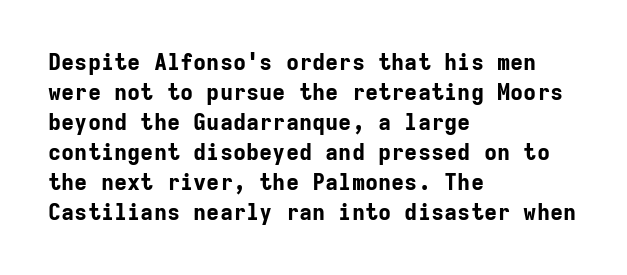
Q: Is the text bold? A: Yes.
Q: Is the text italic (slanted)? A: No, it is upright.
Q: Is the text underlined? A: No.
Q: How is the paragraph aligned? A: Left-aligned.
Q: Is the spacing between letters normal or unusually wide? A: Normal.
Q: Is the spacing between lines tight, normal or loose? A: Normal.
